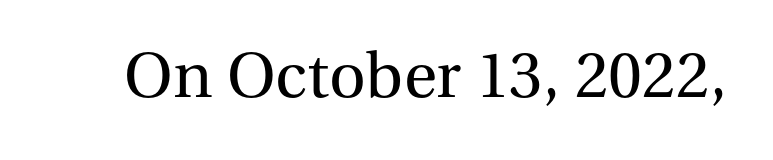
The image shows 68 px regular-weight serif type, upright; set normal letter spacing, not underlined; medium stroke contrast and a medium x-height.
